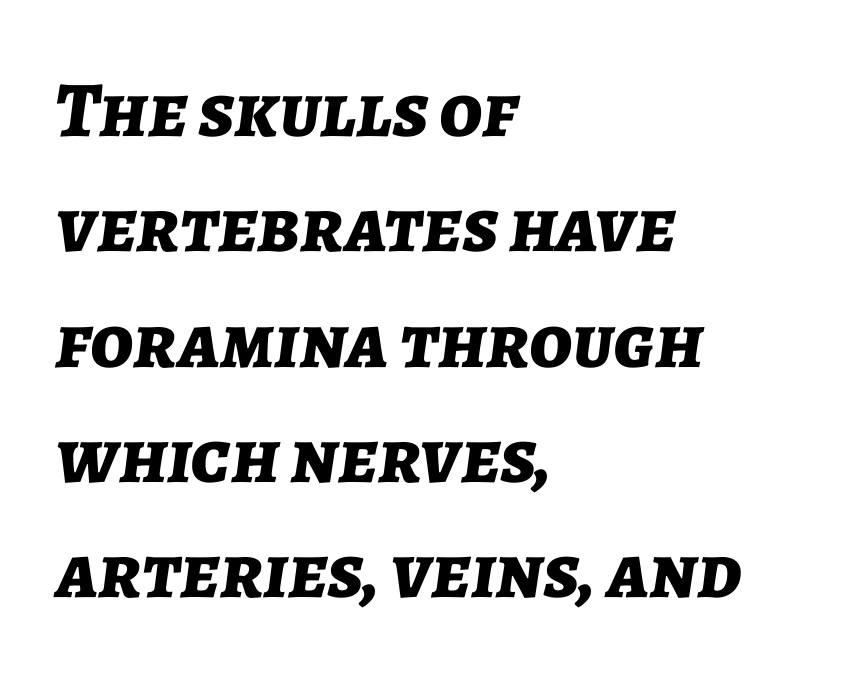
{"italic": "yes", "lean": "right", "slant_degrees": 7, "bold": "yes", "weight": "bold", "width": "normal", "stroke_contrast": "low", "x_height": "medium", "monospaced": "no", "underline": "no", "align": "left", "line_spacing": "normal", "line_spacing_ratio": 1.46, "letter_spacing": "normal", "letter_spacing_em": 0.0, "glyph_px": 79}
